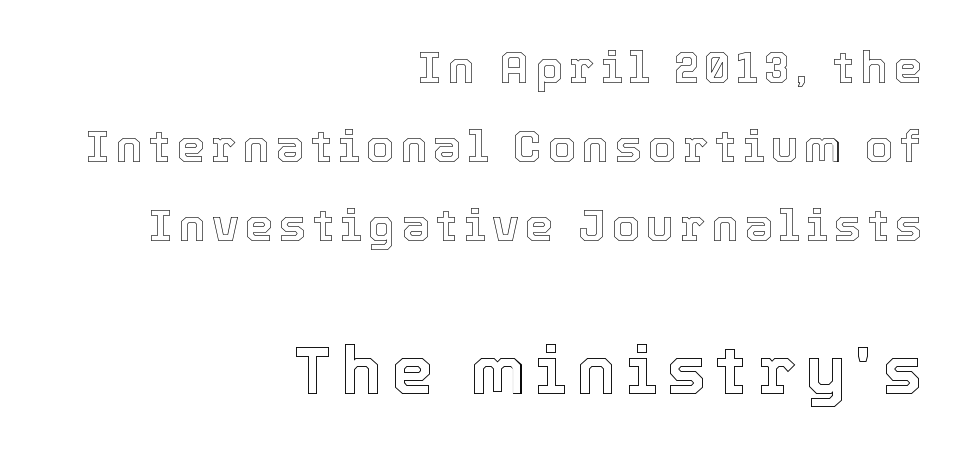
The image shows 67 px text type, upright; set right-aligned, line spacing 1.76x, not underlined; the second (bottom) block is 1.49x larger; a medium x-height.
